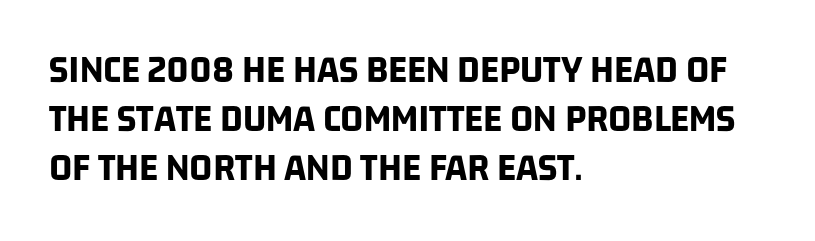
{"serif": "no", "bold": "yes", "weight": "bold", "width": "condensed", "stroke_contrast": "low", "x_height": "large", "monospaced": "no", "underline": "no", "align": "left", "line_spacing_ratio": 1.23, "letter_spacing": "normal", "letter_spacing_em": 0.0, "glyph_px": 40}
